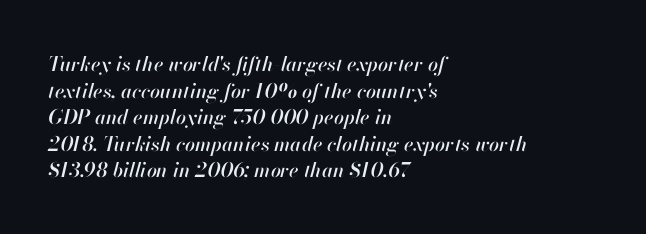
The strip under each line holds only bare page. These lines were composed using italics. You could call the tracking neutral — neither tight nor loose. The lines in this sample share a left origin and differ only in where they stop. Line spacing here is normal.
